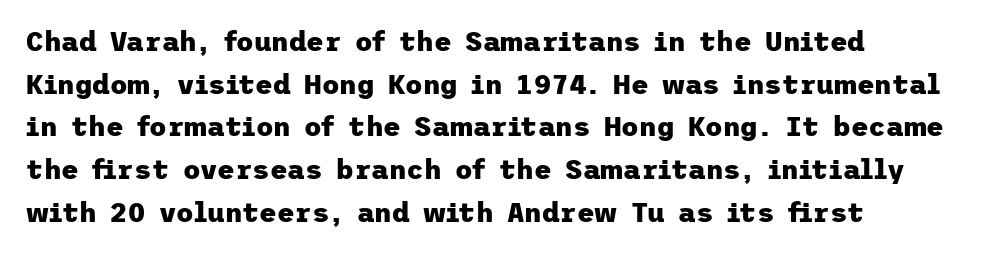
The image shows 27 px bold type, upright; set left-aligned, normal line spacing (1.58x), normal letter spacing, not underlined.
